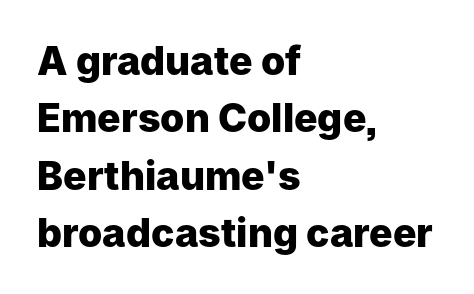
The passage shown is typed in a proportional face where columns would drift. Do the letters lean? They stand straight. Check under the words: just untouched page. No feet cap the strokes, marking this as sans-serif type. Where is the straight margin? On the left. Default kerning and tracking; the words read as compact shapes.
